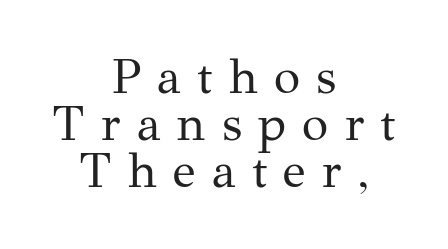
{"serif": "yes", "italic": "no", "bold": "no", "weight": "regular", "width": "normal", "stroke_contrast": "medium", "x_height": "medium", "monospaced": "no", "underline": "no", "align": "center", "line_spacing": "tight", "line_spacing_ratio": 0.98, "letter_spacing": "wide", "letter_spacing_em": 0.34, "glyph_px": 48}
